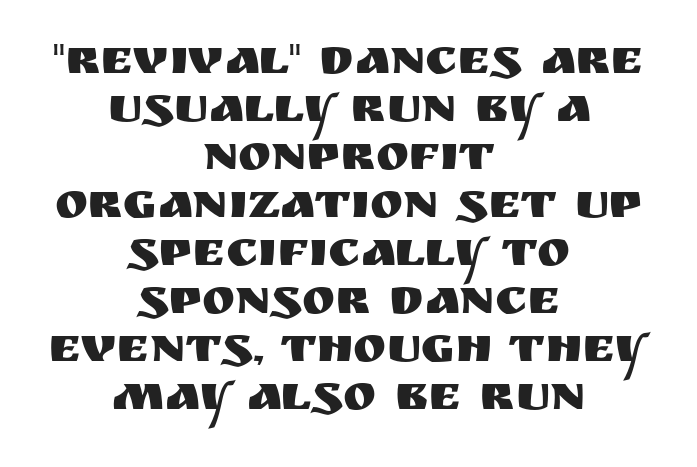
{"serif": "no", "italic": "no", "width": "normal", "stroke_contrast": "medium", "x_height": "large", "monospaced": "no", "underline": "no", "align": "center", "line_spacing": "tight", "line_spacing_ratio": 0.96, "letter_spacing": "normal", "letter_spacing_em": 0.0, "glyph_px": 50}
